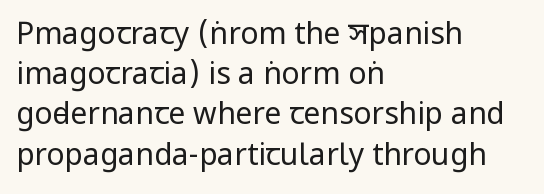
The image shows 30 px regular-weight, condensed sans-serif type, upright; set left-aligned, normal line spacing (1.34x), normal letter spacing, not underlined; low stroke contrast and a large x-height.
